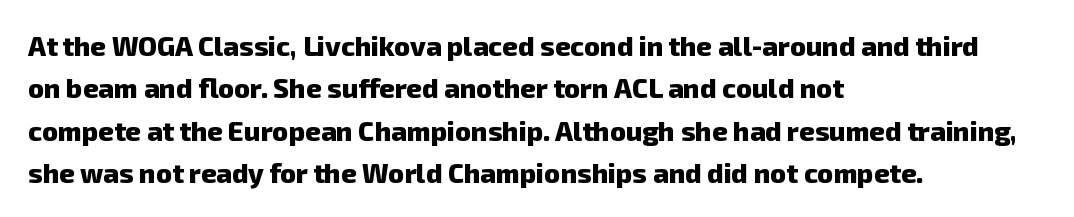
Q: Is the text bold? A: Yes.
Q: Is the text underlined? A: No.
Q: How is the paragraph aligned? A: Left-aligned.
Q: Is the spacing between letters normal or unusually wide? A: Normal.
Q: Is the spacing between lines tight, normal or loose? A: Normal.
